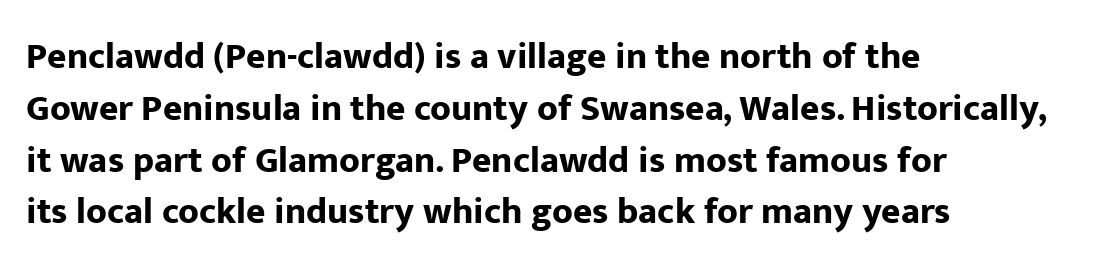
The image shows 37 px bold sans-serif type, upright; set left-aligned, normal line spacing (1.4x), normal letter spacing, not underlined; low stroke contrast and a medium x-height.
